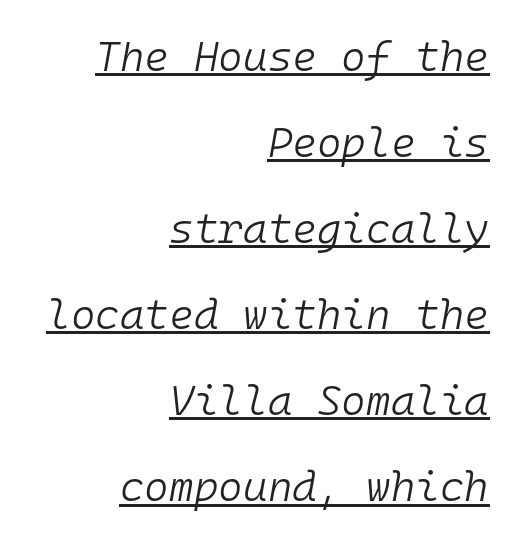
The letters sit at their default tracking, neither squeezed nor spread. Counters stay open thanks to moderate or lighter strokes. The glyphs are accompanied by a horizontal stroke just below them. Visually the block forms a straight wall on the right and a jagged coastline on the left.
